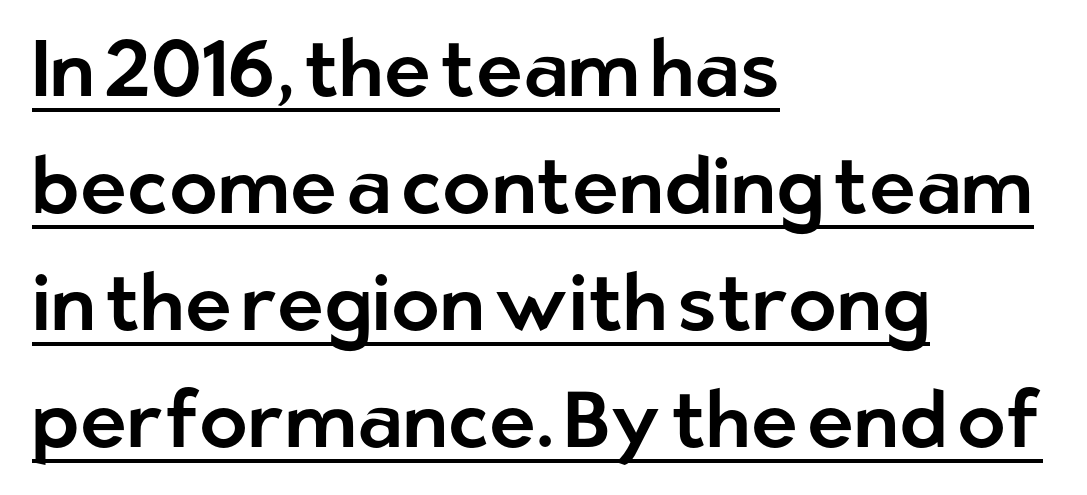
{"serif": "no", "italic": "no", "width": "normal", "stroke_contrast": "low", "x_height": "medium", "monospaced": "no", "underline": "yes", "align": "left", "line_spacing": "normal", "line_spacing_ratio": 1.48, "letter_spacing": "normal", "letter_spacing_em": 0.0, "glyph_px": 79}
